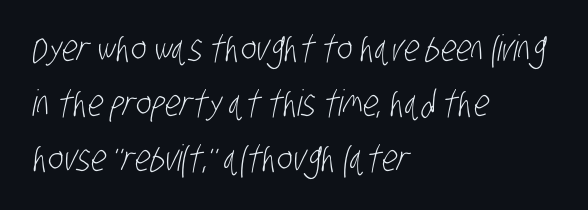
Q: Is the text bold? A: No.
Q: Is the typeface a serif or a sans-serif typeface? A: Sans-serif.
Q: Is the text underlined? A: No.
Q: How is the paragraph aligned? A: Left-aligned.
Q: Is the spacing between letters normal or unusually wide? A: Normal.
Q: Is the spacing between lines tight, normal or loose? A: Normal.
Q: Width (condensed, normal, or wide)? A: Condensed.
Q: Stroke contrast? A: Low.
Q: x-height? A: Large.
Q: Monospaced? A: No.
